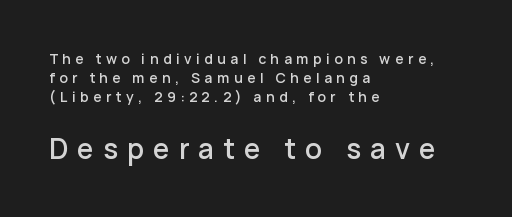
Q: Is the text italic (slanted)? A: No, it is upright.
Q: Is the typeface a serif or a sans-serif typeface? A: Sans-serif.
Q: Is the text underlined? A: No.
Q: How is the paragraph aligned? A: Left-aligned.
Q: Is the spacing between letters normal or unusually wide? A: Unusually wide.
Q: Is the spacing between lines tight, normal or loose? A: Normal.
Q: Which block of text is set in a larger size, the first (top) or the second (bottom)? A: The second (bottom) one.
Q: Width (condensed, normal, or wide)? A: Normal.
Q: Stroke contrast? A: Low.
Q: x-height? A: Medium.
Q: Monospaced? A: No.
